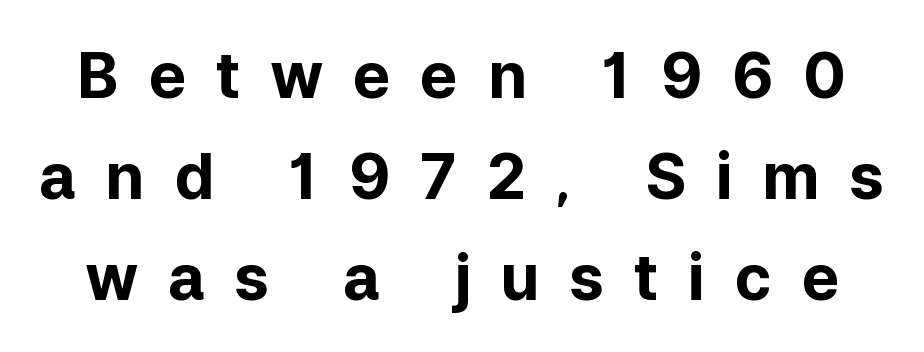
Q: Is the text bold? A: Yes.
Q: Is the text italic (slanted)? A: No, it is upright.
Q: Is the typeface a serif or a sans-serif typeface? A: Sans-serif.
Q: Is the text underlined? A: No.
Q: Is the spacing between letters normal or unusually wide? A: Unusually wide.
Q: Is the spacing between lines tight, normal or loose? A: Normal.
Q: Width (condensed, normal, or wide)? A: Normal.
Q: Stroke contrast? A: Low.
Q: x-height? A: Medium.
Q: Monospaced? A: No.
